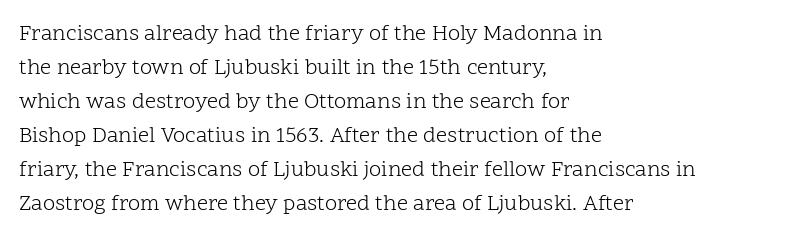
{"italic": "no", "bold": "no", "underline": "no", "align": "left", "line_spacing": "normal", "line_spacing_ratio": 1.55, "letter_spacing": "normal", "letter_spacing_em": 0.0, "glyph_px": 22}
